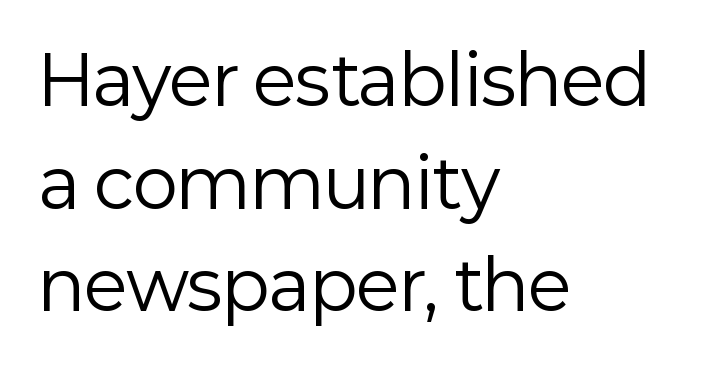
The image shows 68 px regular-weight sans-serif type, upright; set left-aligned, normal line spacing (1.51x), normal letter spacing, not underlined; low stroke contrast and a medium x-height.
